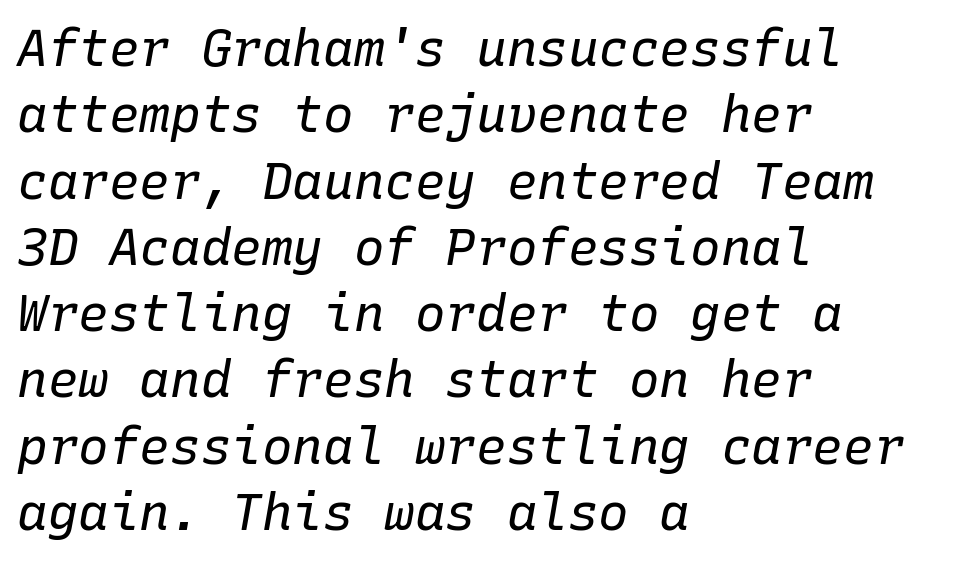
Note the uniform advance width — an 'i' takes as much space as an 'm'. The space beneath each line is pristine and unruled. Slanted lettering throughout. Is there much room between lines? A standard amount, neither cramped nor airy.
